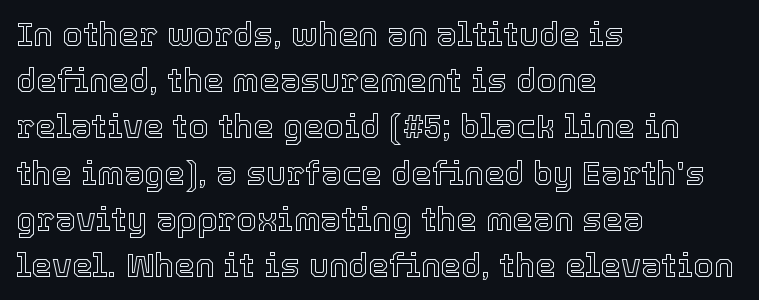
The image shows 33 px text type, upright; set left-aligned, normal line spacing (1.4x), normal letter spacing, not underlined; a medium x-height.
